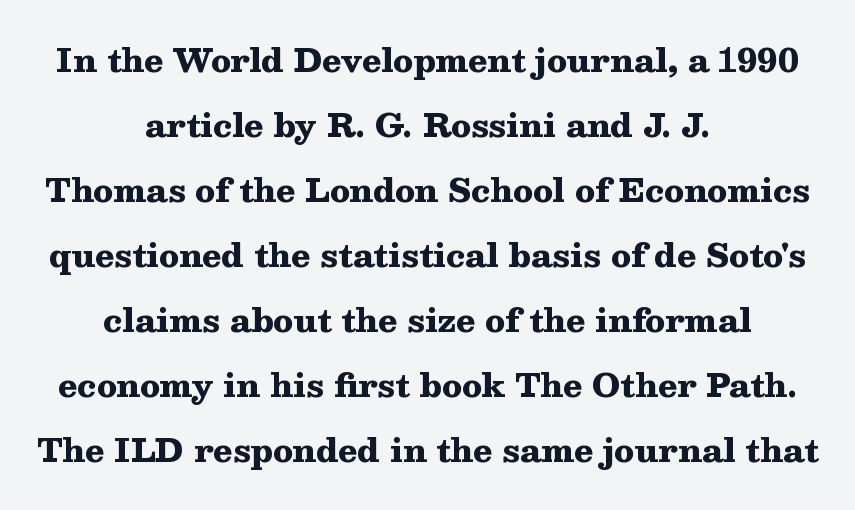
Q: Is the text bold? A: Yes.
Q: Is the text italic (slanted)? A: No, it is upright.
Q: Is the typeface a serif or a sans-serif typeface? A: Serif.
Q: Is the text underlined? A: No.
Q: How is the paragraph aligned? A: Centered.
Q: Is the spacing between letters normal or unusually wide? A: Normal.
Q: Is the spacing between lines tight, normal or loose? A: Loose.
Q: Width (condensed, normal, or wide)? A: Wide.
Q: Stroke contrast? A: Medium.
Q: x-height? A: Medium.
Q: Monospaced? A: No.
